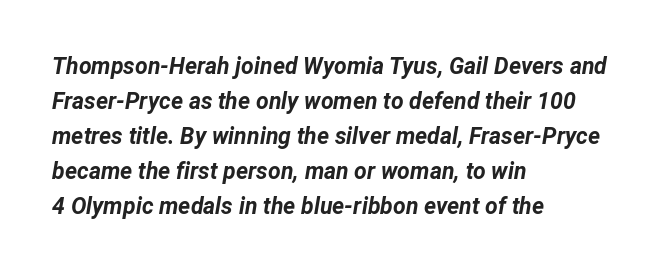
Left-aligned paragraph, ragged on the right. The whole block is typeset with a tilt. Baseline-to-baseline distance is the conventional proportion of letter height. Only glyphs here, with clear space below each row. Caption: bold face, heavy strokes.
